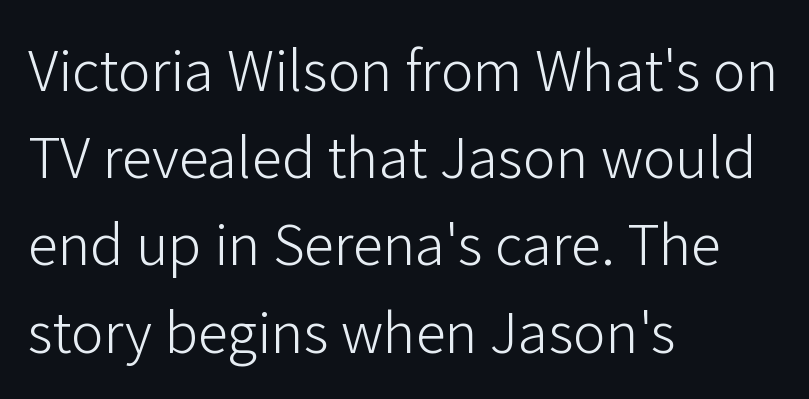
{"serif": "no", "italic": "no", "bold": "no", "weight": "light", "width": "normal", "stroke_contrast": "low", "x_height": "medium", "monospaced": "no", "underline": "no", "align": "left", "line_spacing": "normal", "line_spacing_ratio": 1.43, "letter_spacing": "normal", "letter_spacing_em": 0.0, "glyph_px": 61}
